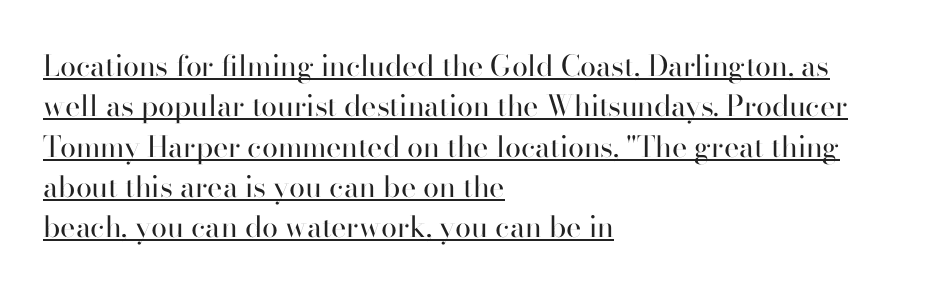
The image shows 29 px regular-weight sans-serif type, upright; set left-aligned, normal line spacing (1.39x), normal letter spacing, underlined; high stroke contrast and a small x-height.
